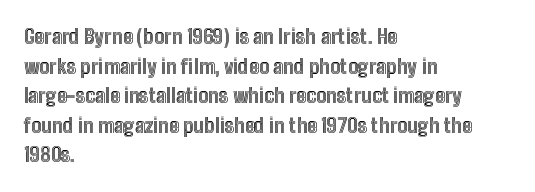
The words here are not underlined. Compared with typical paragraphs, the rows here are spaced about the same. Leftover space on each line is placed entirely after the last word. Students, note that the glyphs here touch the page at normal intervals. Italic: no, the glyphs are upright roman.
